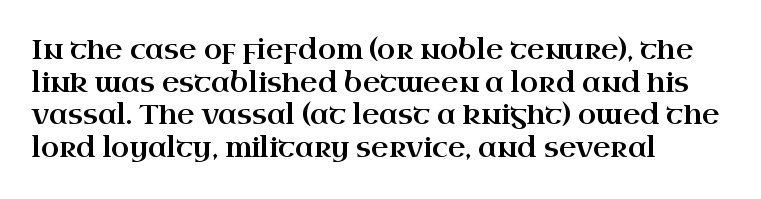
Q: Is the text italic (slanted)? A: No, it is upright.
Q: Is the text underlined? A: No.
Q: How is the paragraph aligned? A: Left-aligned.
Q: Is the spacing between letters normal or unusually wide? A: Normal.
